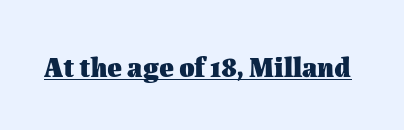
The image shows 28 px heavy type, upright; set normal letter spacing, underlined; medium stroke contrast and a medium x-height.
